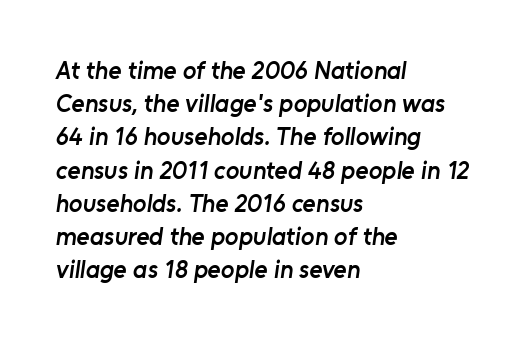
The image shows 25 px text type; set left-aligned, normal line spacing (1.33x), normal letter spacing, not underlined.
